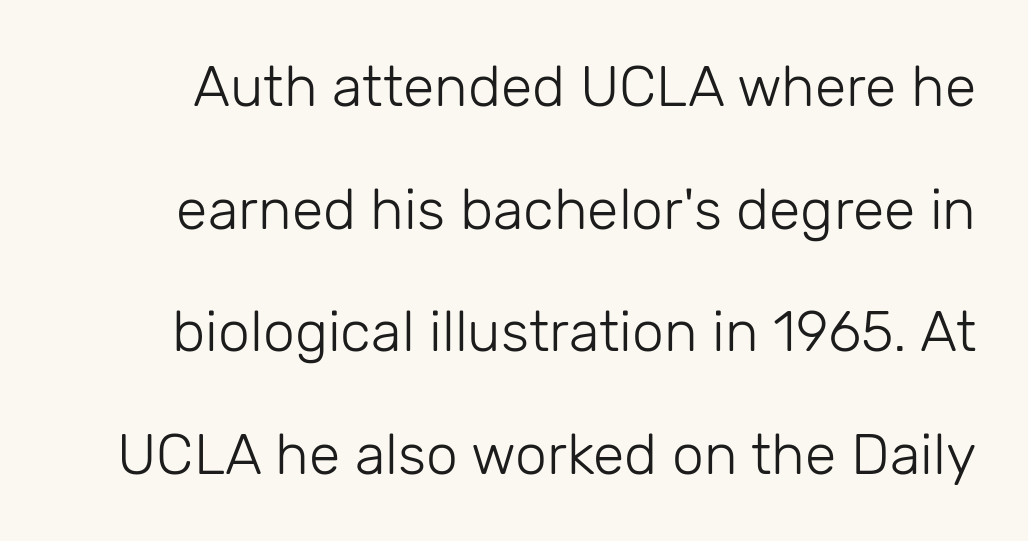
{"serif": "no", "italic": "no", "bold": "no", "weight": "light", "width": "normal", "stroke_contrast": "low", "x_height": "medium", "monospaced": "no", "underline": "no", "line_spacing": "loose", "line_spacing_ratio": 2.15, "letter_spacing": "normal", "letter_spacing_em": 0.0, "glyph_px": 57}
